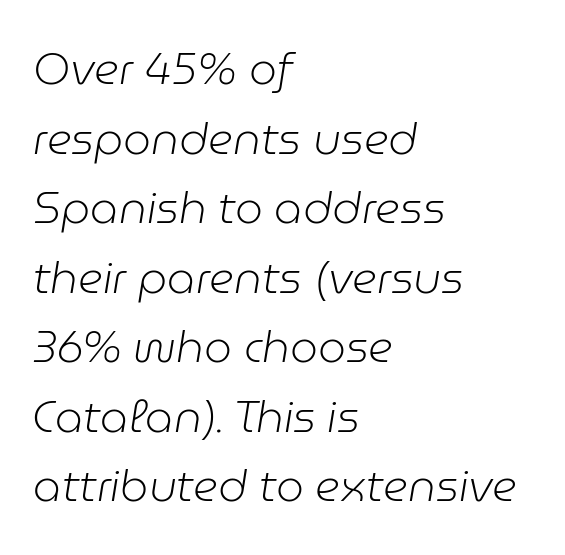
{"italic": "yes", "lean": "right", "slant_degrees": 9, "bold": "no", "weight": "light", "width": "normal", "stroke_contrast": "low", "x_height": "medium", "monospaced": "no", "underline": "no", "align": "left", "line_spacing": "normal", "line_spacing_ratio": 1.58, "letter_spacing": "normal", "letter_spacing_em": 0.0, "glyph_px": 44}
